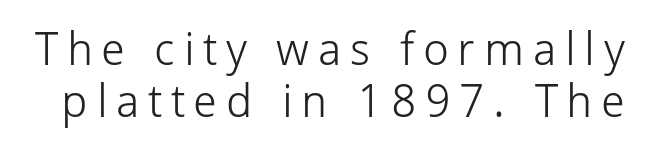
The image shows 46 px light sans-serif type, upright; set tight line spacing (1.14x), not underlined; low stroke contrast and a medium x-height.
